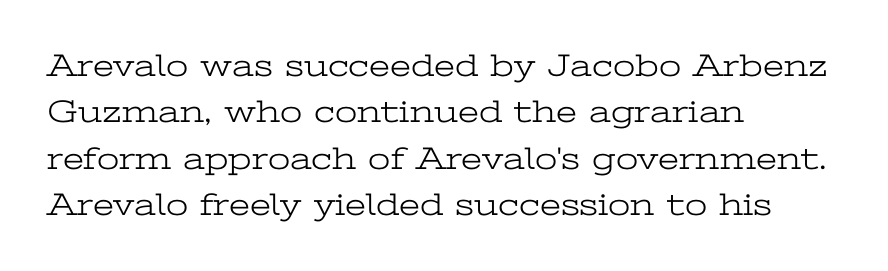
{"serif": "yes", "italic": "no", "bold": "no", "weight": "light", "width": "wide", "stroke_contrast": "low", "x_height": "medium", "monospaced": "no", "underline": "no", "align": "left", "line_spacing": "normal", "line_spacing_ratio": 1.45, "letter_spacing": "normal", "letter_spacing_em": 0.0, "glyph_px": 32}
